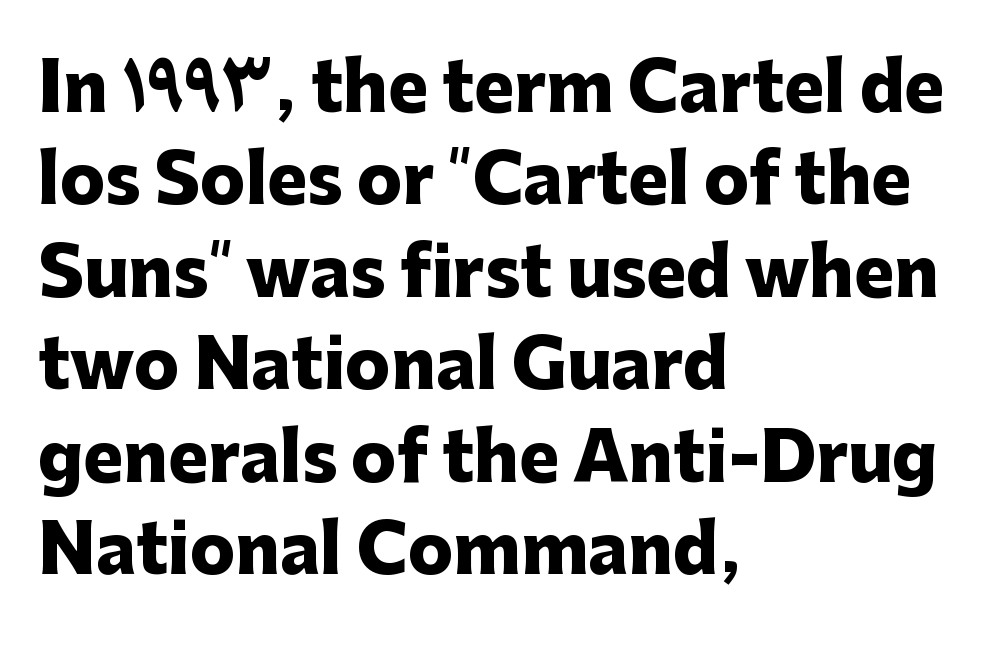
No extra tracking has been applied to these lines. Regarding leading, the lines here are spaced in the standard way. This sample has the flowing, uneven cadence of proportional lettering. Glance below the letters and you will spot only blank space.
